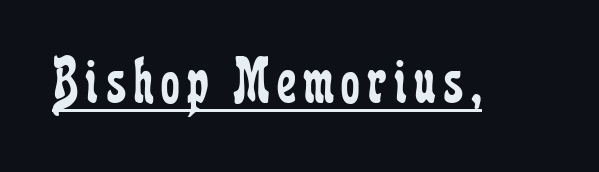
{"serif": "yes", "italic": "no", "bold": "no", "weight": "regular", "width": "condensed", "stroke_contrast": "low", "x_height": "medium", "monospaced": "no", "underline": "yes", "glyph_px": 67}
